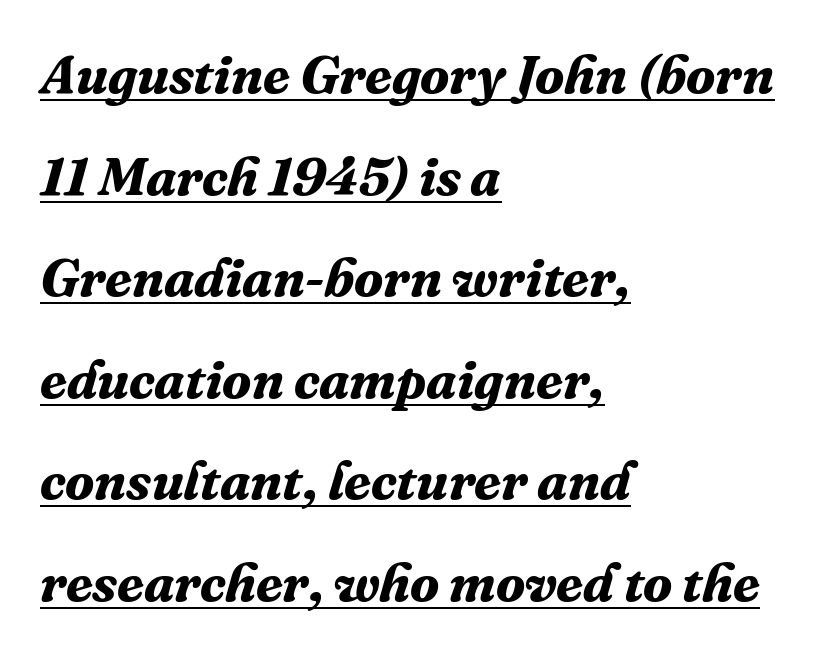
{"serif": "yes", "italic": "yes", "lean": "right", "slant_degrees": 16, "bold": "yes", "weight": "bold", "width": "normal", "stroke_contrast": "medium", "x_height": "medium", "monospaced": "no", "underline": "yes", "align": "left", "line_spacing_ratio": 1.88, "letter_spacing": "normal", "letter_spacing_em": 0.0, "glyph_px": 54}
